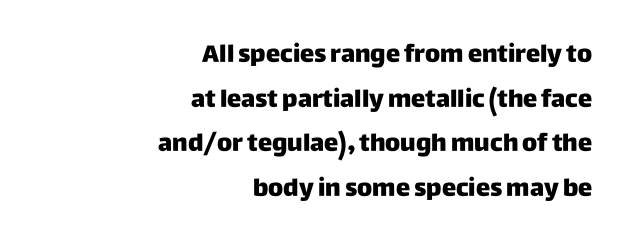
{"italic": "no", "bold": "yes", "underline": "no", "align": "right", "line_spacing_ratio": 1.86, "letter_spacing": "normal", "letter_spacing_em": 0.0, "glyph_px": 24}
